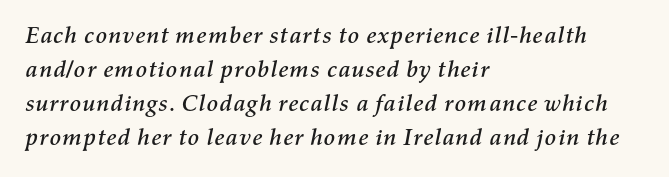
{"italic": "yes", "lean": "right", "slant_degrees": 11, "underline": "no", "align": "left", "line_spacing": "normal", "line_spacing_ratio": 1.41, "letter_spacing": "normal", "letter_spacing_em": 0.0, "glyph_px": 24}
